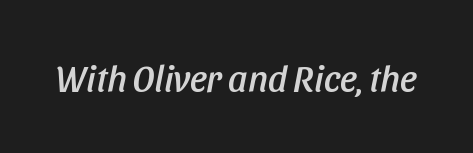
The image shows 37 px condensed type, italic (leaning right); set normal letter spacing, not underlined; low stroke contrast and a large x-height.
